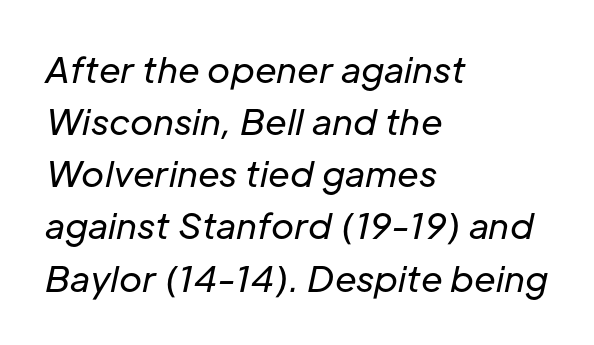
{"italic": "yes", "lean": "right", "slant_degrees": 12, "bold": "no", "weight": "regular", "width": "normal", "stroke_contrast": "low", "x_height": "medium", "monospaced": "no", "underline": "no", "align": "left", "line_spacing": "normal", "line_spacing_ratio": 1.49, "letter_spacing": "normal", "letter_spacing_em": 0.0, "glyph_px": 35}
